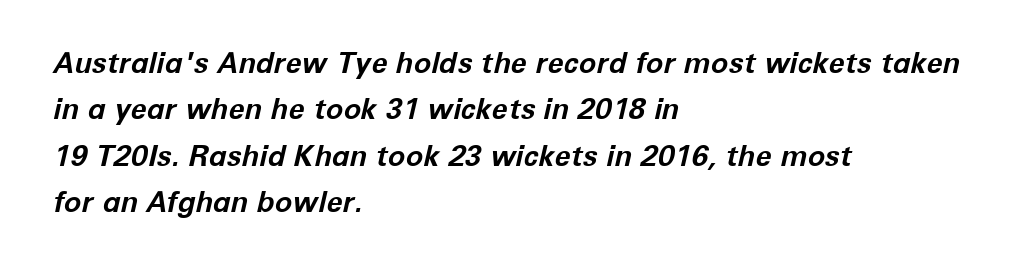
The image shows 29 px bold type, italic (leaning right); set left-aligned, normal line spacing (1.6x), normal letter spacing, not underlined; low stroke contrast and a medium x-height.
